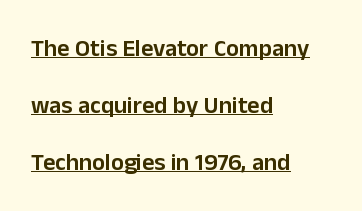
{"italic": "no", "bold": "semi", "underline": "yes", "align": "left", "line_spacing": "loose", "line_spacing_ratio": 2.37, "letter_spacing": "normal", "letter_spacing_em": 0.0, "glyph_px": 24}
